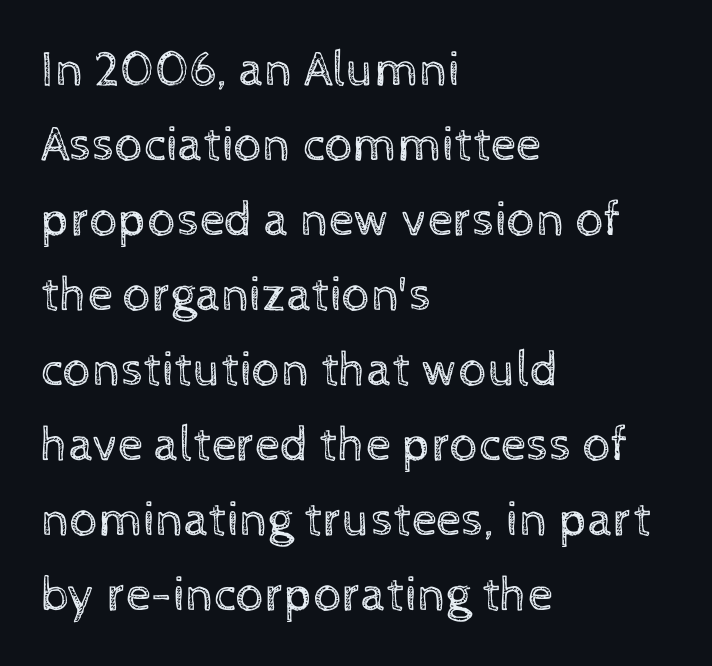
Quick note: underline off. Letters have the restrained weight of plain body copy at most. Style check: upright. Students, observe: this is what conventionally led text looks like. Spacing verdict: proportional, widths tailored to each character. One-word summary of the alignment: left.
